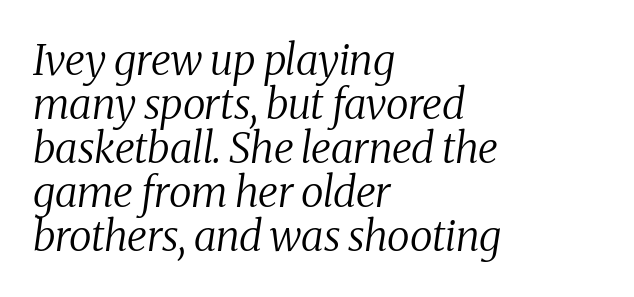
{"serif": "yes", "italic": "yes", "lean": "right", "slant_degrees": 8, "bold": "no", "weight": "regular", "width": "normal", "stroke_contrast": "medium", "x_height": "medium", "monospaced": "no", "underline": "no", "align": "left", "line_spacing": "tight", "line_spacing_ratio": 1.05, "letter_spacing": "normal", "letter_spacing_em": 0.0, "glyph_px": 42}
